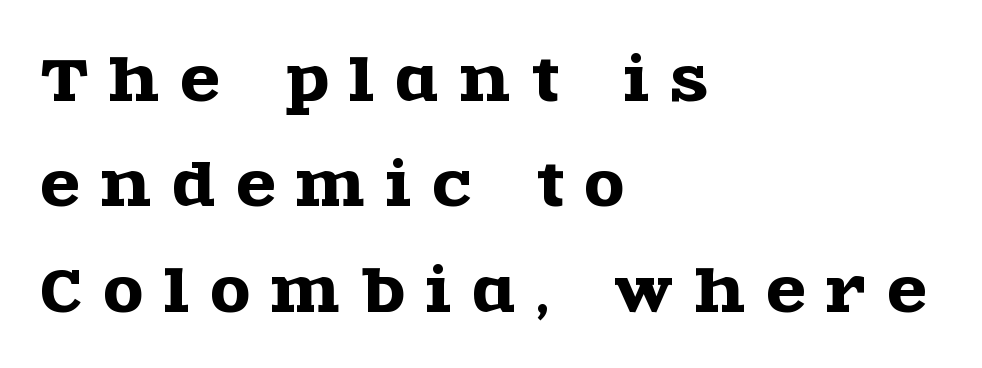
{"serif": "yes", "italic": "no", "width": "wide", "x_height": "large", "monospaced": "no", "underline": "no", "align": "left", "line_spacing_ratio": 1.85, "letter_spacing": "wide", "letter_spacing_em": 0.38, "glyph_px": 57}
